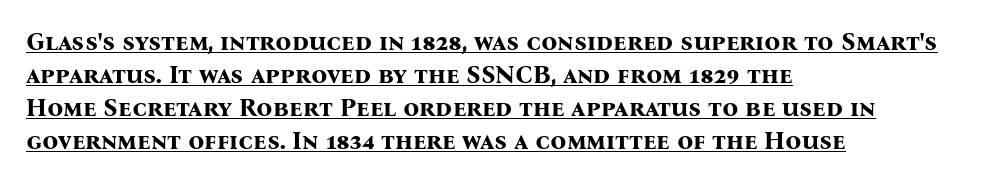
You'd pick this weight for a headline — it's a proper bold. Has an underline been added? It has. The designer left line spacing at the default. The passage is arranged the way most books set body copy — flush left. The rendering keeps characters at their native spacing.
